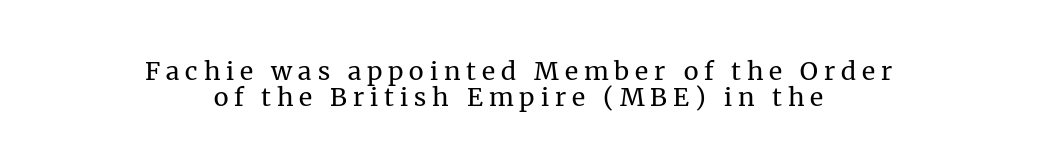
{"italic": "no", "bold": "no", "underline": "no", "align": "center", "line_spacing": "tight", "line_spacing_ratio": 1.04, "letter_spacing": "wide", "letter_spacing_em": 0.24, "glyph_px": 25}
